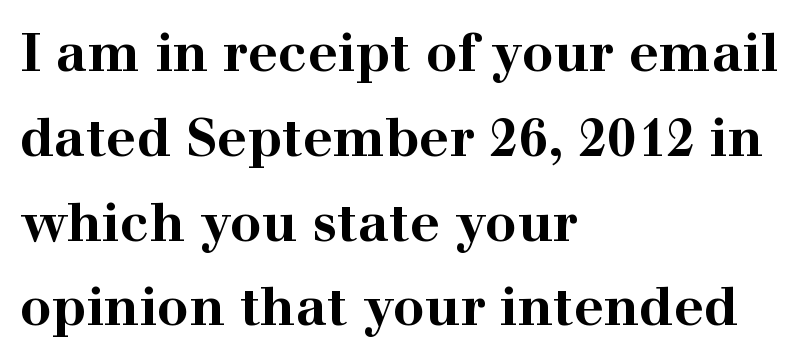
{"serif": "yes", "italic": "no", "bold": "yes", "weight": "bold", "width": "wide", "stroke_contrast": "high", "x_height": "medium", "monospaced": "no", "underline": "no", "align": "left", "line_spacing": "normal", "line_spacing_ratio": 1.6, "letter_spacing": "normal", "letter_spacing_em": 0.0, "glyph_px": 53}
